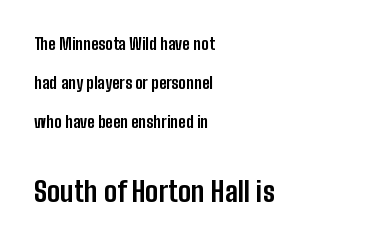
Q: Is the text bold? A: Yes.
Q: Is the text italic (slanted)? A: No, it is upright.
Q: Is the typeface a serif or a sans-serif typeface? A: Sans-serif.
Q: Is the text underlined? A: No.
Q: How is the paragraph aligned? A: Left-aligned.
Q: Is the spacing between letters normal or unusually wide? A: Normal.
Q: Is the spacing between lines tight, normal or loose? A: Loose.
Q: Which block of text is set in a larger size, the first (top) or the second (bottom)? A: The second (bottom) one.
Q: Width (condensed, normal, or wide)? A: Condensed.
Q: Stroke contrast? A: Low.
Q: x-height? A: Medium.
Q: Monospaced? A: No.
